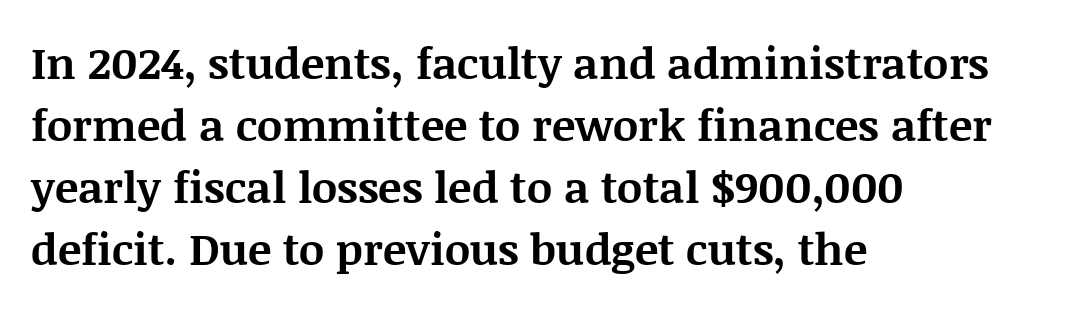
The image shows 44 px bold serif type, upright; set left-aligned, normal line spacing (1.41x), normal letter spacing, not underlined; medium stroke contrast and a large x-height.
